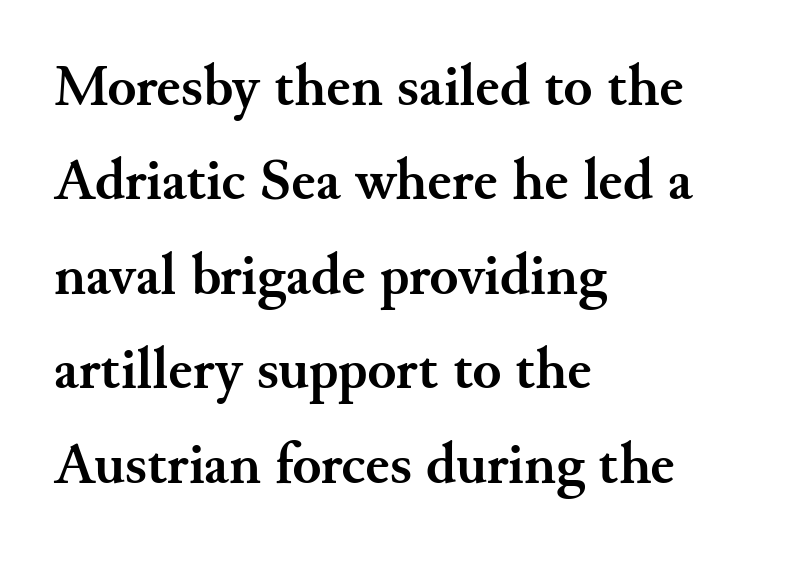
The image shows 59 px semibold serif type, upright; set left-aligned, normal line spacing (1.6x), normal letter spacing, not underlined; medium stroke contrast and a small x-height.
